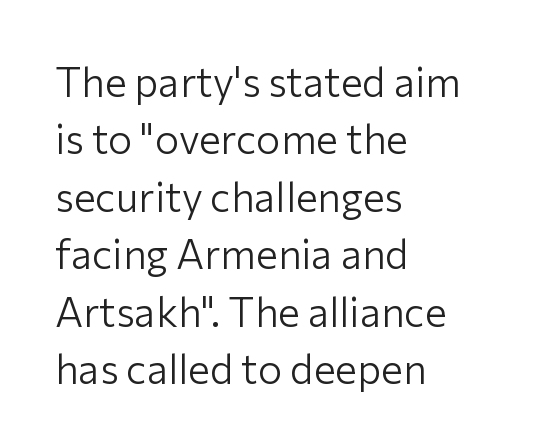
The letterforms sit at book weight or below. Inter-character spacing is left at the font's built-in metrics. This is the regular roman posture of the typeface. This is sans-serif lettering, the kind often seen on screens and signage. Descenders are the only things crossing below the line.
